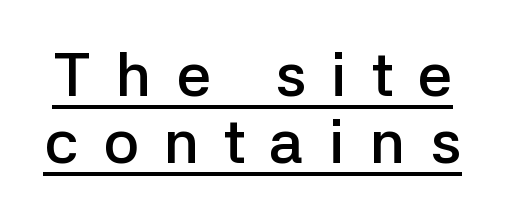
{"serif": "no", "italic": "no", "bold": "semi", "weight": "semibold", "width": "normal", "stroke_contrast": "low", "x_height": "medium", "monospaced": "no", "underline": "yes", "line_spacing": "tight", "line_spacing_ratio": 1.08, "letter_spacing": "wide", "letter_spacing_em": 0.4, "glyph_px": 62}
